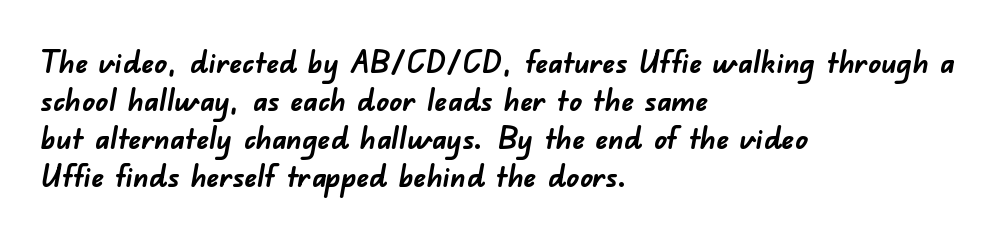
{"serif": "no", "bold": "yes", "weight": "semibold", "width": "normal", "stroke_contrast": "low", "x_height": "small", "monospaced": "no", "underline": "no", "align": "left", "line_spacing_ratio": 1.23, "letter_spacing": "normal", "letter_spacing_em": 0.0, "glyph_px": 31}
